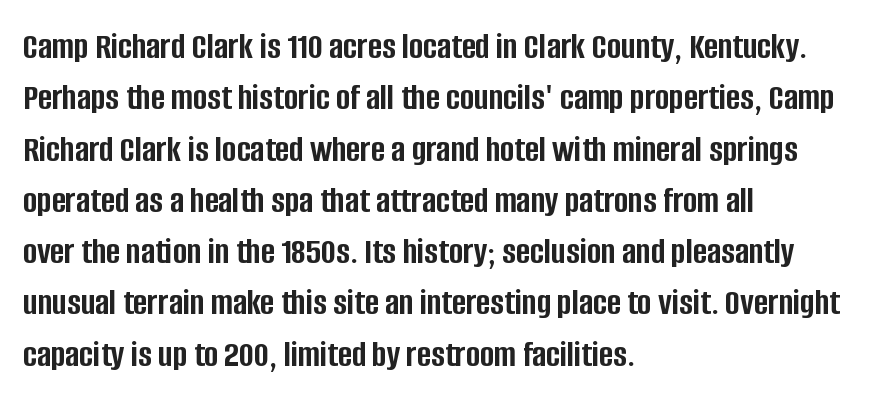
Inter-character spacing is left at the font's built-in metrics. A typesetter would call this proportional, since set widths differ per character. The foot of each line stays bare and open. Each letter's strokes conclude bluntly, with no projecting serifs. Rows of type keep a routine distance in the vertical direction. One-word summary of the alignment: left.
